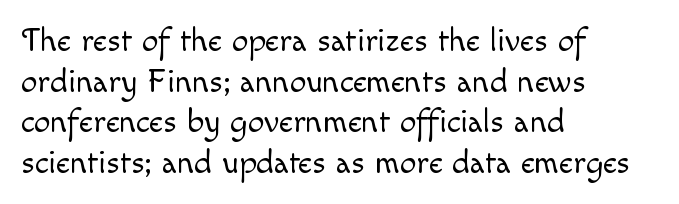
Q: Is the text bold? A: No.
Q: Is the text italic (slanted)? A: No, it is upright.
Q: Is the text underlined? A: No.
Q: How is the paragraph aligned? A: Left-aligned.
Q: Is the spacing between letters normal or unusually wide? A: Normal.
Q: Width (condensed, normal, or wide)? A: Normal.
Q: x-height? A: Small.
Q: Monospaced? A: No.
